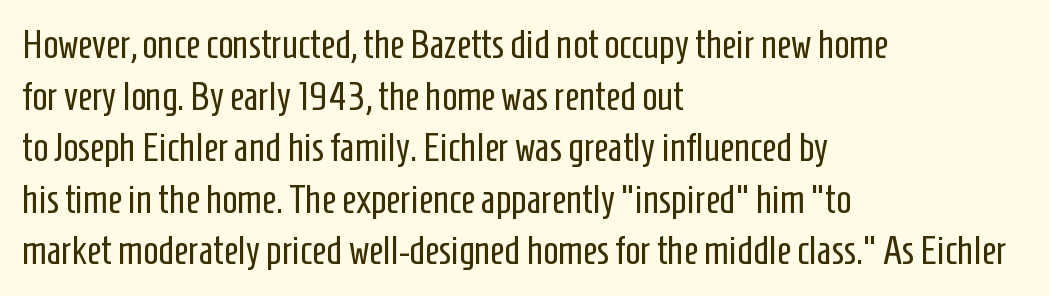
The image shows 40 px regular-weight, condensed sans-serif type, upright; set left-aligned, normal line spacing (1.29x), normal letter spacing, not underlined; low stroke contrast and a medium x-height.
